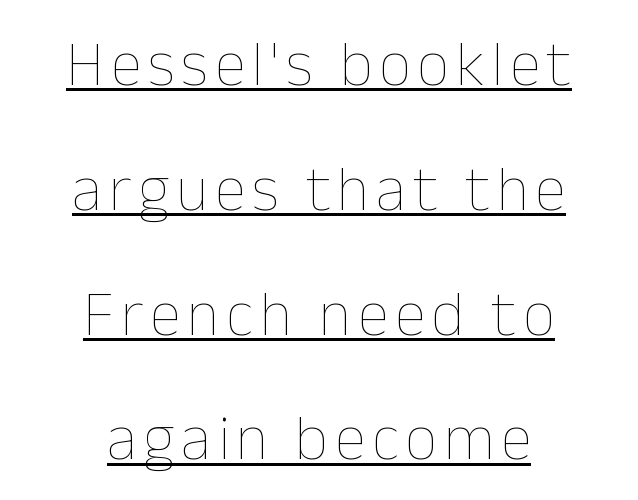
Q: Is the text bold? A: No.
Q: Is the text italic (slanted)? A: No, it is upright.
Q: Is the text underlined? A: Yes.
Q: How is the paragraph aligned? A: Centered.
Q: Is the spacing between lines tight, normal or loose? A: Loose.
Q: Width (condensed, normal, or wide)? A: Normal.
Q: Stroke contrast? A: Low.
Q: x-height? A: Medium.
Q: Monospaced? A: No.
